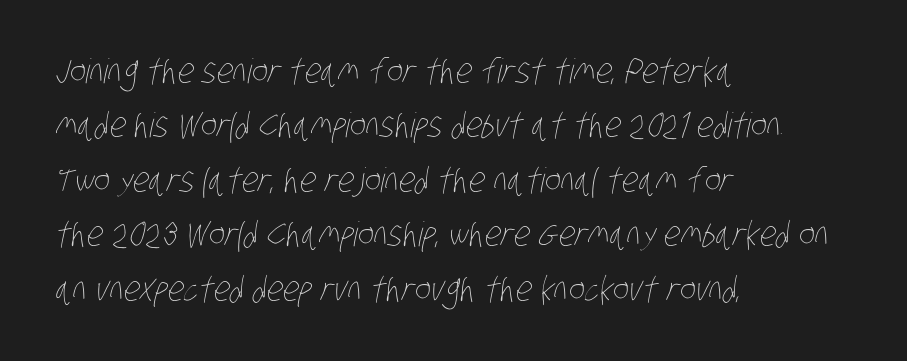
The image shows 34 px thin, condensed type; set left-aligned, normal line spacing (1.6x), normal letter spacing, not underlined; low stroke contrast and a large x-height.
